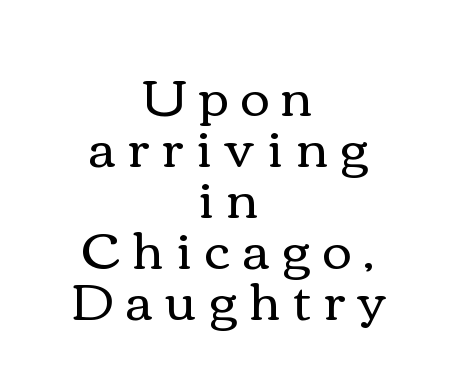
The image shows 50 px regular-weight, wide type, upright; set centered, tight line spacing (1.02x), unusually wide letter spacing (+0.25 em), not underlined; a medium x-height.
